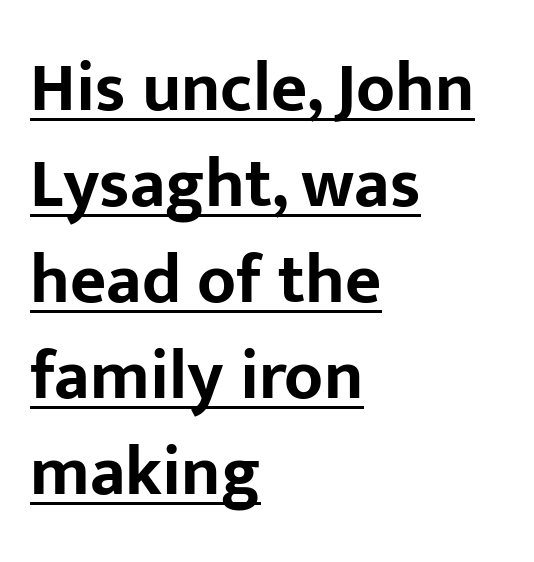
The letters sit at their default tracking, neither squeezed nor spread. Typeset ragged right — the left edge is the straight one. Notice how a bar underscores the lettering throughout. Nothing sits at the stroke ends, so this counts as sans-serif. The sample has been set heavy, in full bold. Proportional: the letters do not fall into vertical columns.
